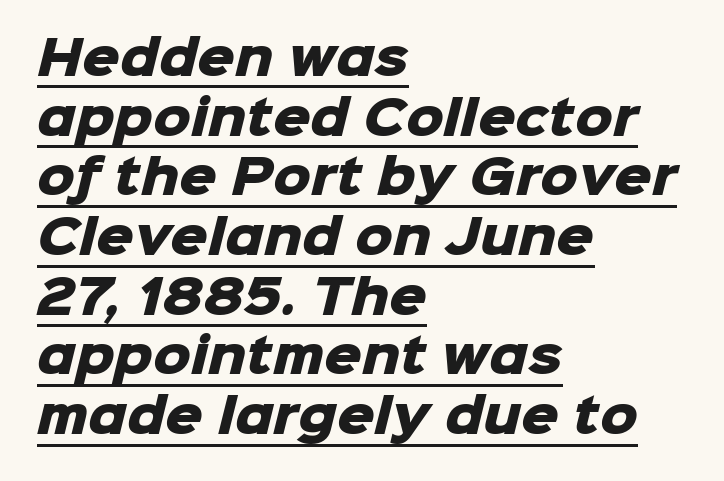
Q: Is the text bold? A: Yes.
Q: Is the typeface a serif or a sans-serif typeface? A: Sans-serif.
Q: Is the text underlined? A: Yes.
Q: How is the paragraph aligned? A: Left-aligned.
Q: Is the spacing between letters normal or unusually wide? A: Normal.
Q: Is the spacing between lines tight, normal or loose? A: Normal.
Q: Width (condensed, normal, or wide)? A: Normal.
Q: Stroke contrast? A: Low.
Q: x-height? A: Medium.
Q: Monospaced? A: No.
